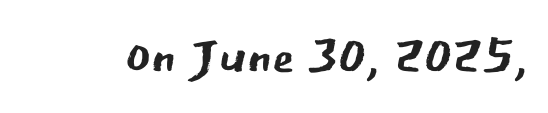
The image shows 72 px regular-weight sans-serif type, upright; set normal letter spacing, not underlined; low stroke contrast and a medium x-height.
